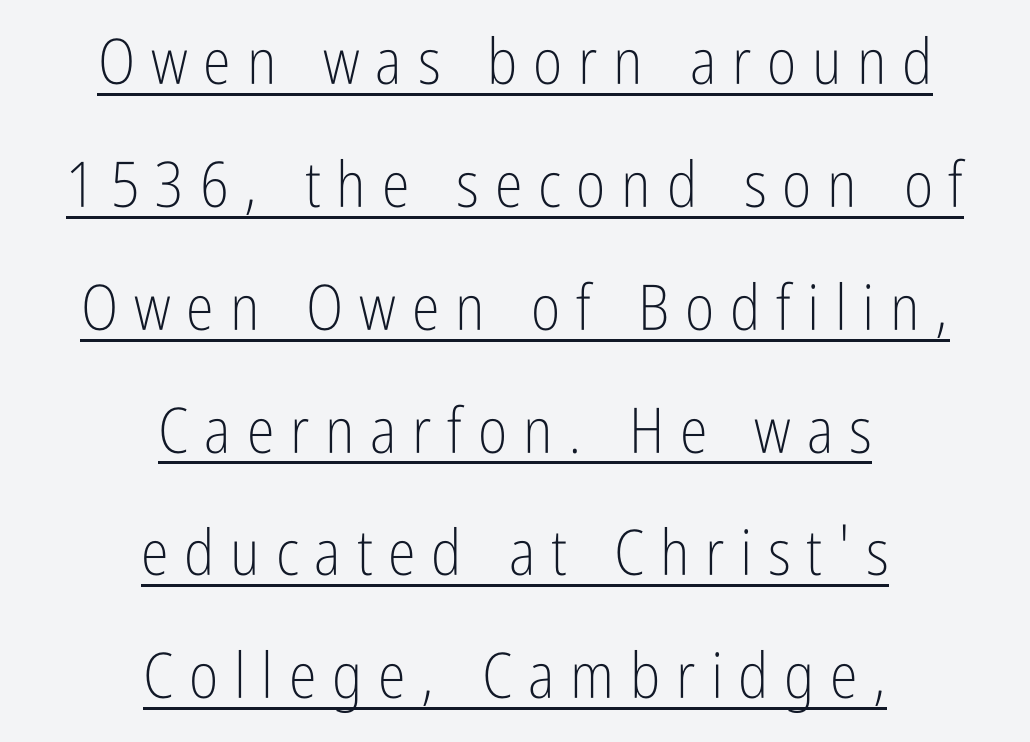
Q: Is the text bold? A: No.
Q: Is the text italic (slanted)? A: No, it is upright.
Q: Is the typeface a serif or a sans-serif typeface? A: Sans-serif.
Q: Is the text underlined? A: Yes.
Q: How is the paragraph aligned? A: Centered.
Q: Is the spacing between letters normal or unusually wide? A: Unusually wide.
Q: Is the spacing between lines tight, normal or loose? A: Loose.
Q: Width (condensed, normal, or wide)? A: Condensed.
Q: Stroke contrast? A: Low.
Q: x-height? A: Medium.
Q: Monospaced? A: No.
